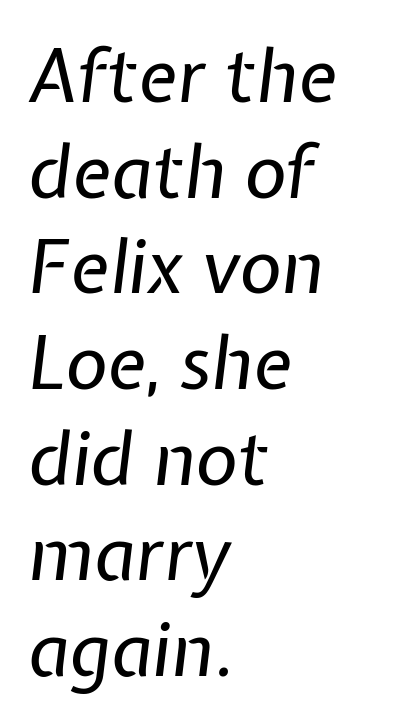
The image shows 73 px regular-weight type, italic (leaning right); set left-aligned, normal line spacing (1.31x), normal letter spacing, not underlined; low stroke contrast and a medium x-height.
